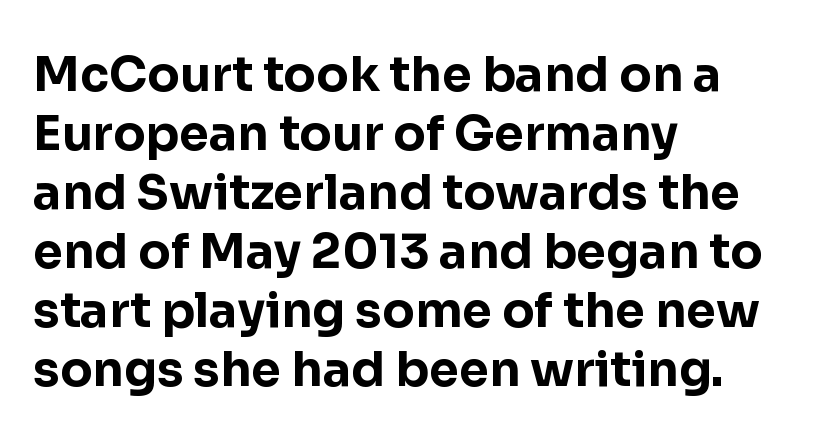
The image shows 48 px bold sans-serif type, upright; set left-aligned, line spacing 1.23x, normal letter spacing, not underlined; low stroke contrast and a medium x-height.
